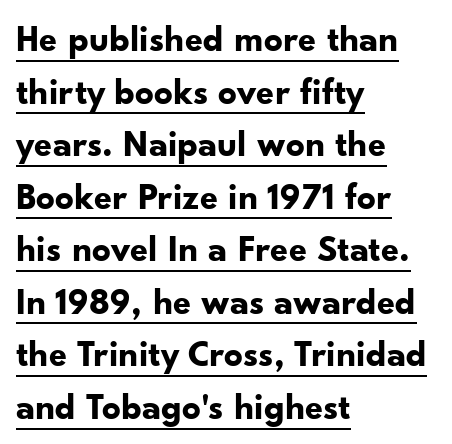
The image shows 37 px bold sans-serif type, upright; set left-aligned, normal line spacing (1.42x), normal letter spacing, underlined; low stroke contrast and a small x-height.
